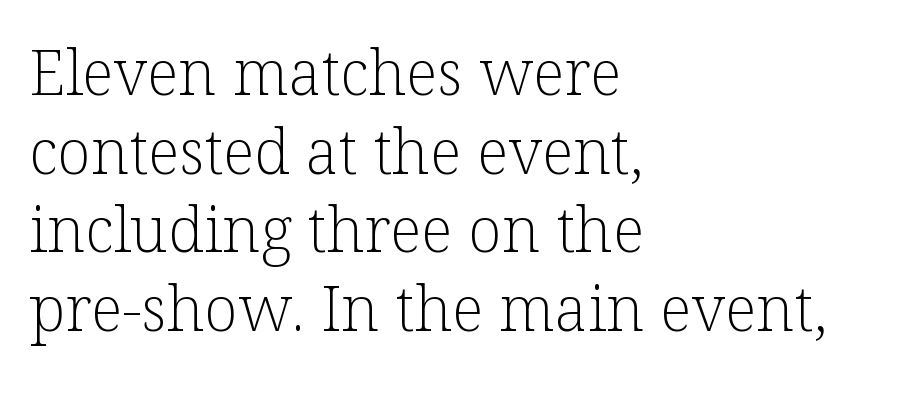
The passage shown is typed in a proportional face where columns would drift. Glyph-to-glyph distance matches everyday printed text. These lines are set flush left with a ragged right edge. This reads as an unemphasized weight, regular at the heaviest. Compared with typical paragraphs, the rows here are spaced about the same. Ascenders rise straight up at ninety degrees.
